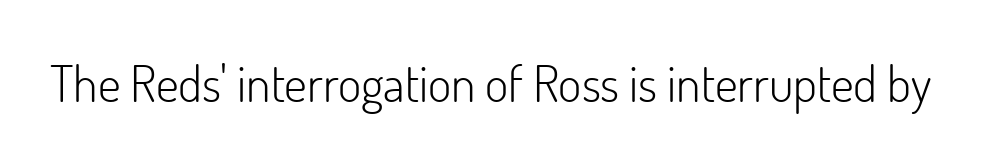
The image shows 50 px light sans-serif type, upright; set normal letter spacing, not underlined; low stroke contrast and a small x-height.
